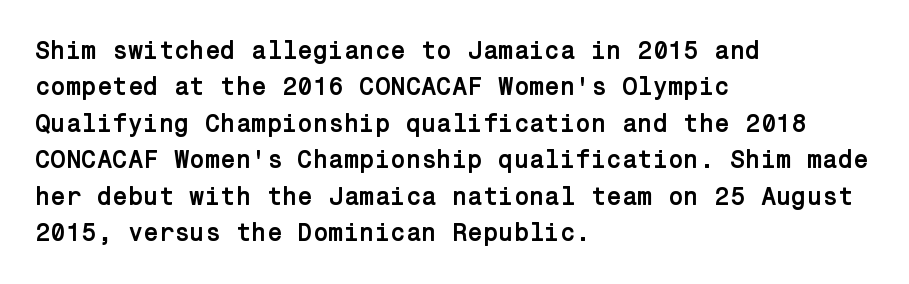
The letters are bold, with thick, heavy strokes. If you measured baseline to baseline, you'd find a middling distance. Posture: straight, roman, zero tilt. No word sits above an underline.
